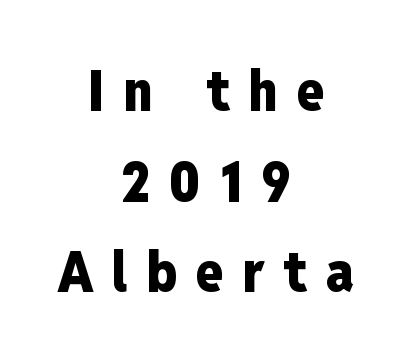
{"serif": "no", "italic": "no", "bold": "yes", "weight": "heavy", "width": "condensed", "stroke_contrast": "low", "x_height": "medium", "monospaced": "no", "underline": "no", "align": "center", "line_spacing": "normal", "line_spacing_ratio": 1.62, "letter_spacing": "wide", "letter_spacing_em": 0.34, "glyph_px": 56}
